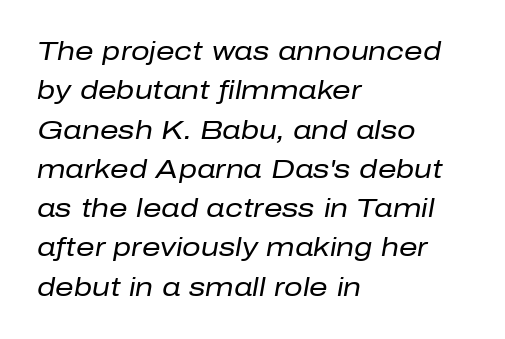
{"italic": "yes", "lean": "right", "slant_degrees": 10, "bold": "no", "underline": "no", "align": "left", "line_spacing": "normal", "line_spacing_ratio": 1.51, "letter_spacing": "normal", "letter_spacing_em": 0.0, "glyph_px": 26}
